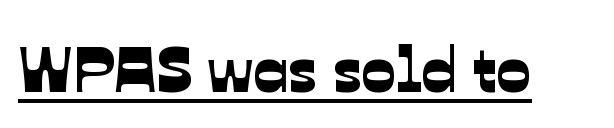
Q: Is the typeface a serif or a sans-serif typeface? A: Sans-serif.
Q: Is the text underlined? A: Yes.
Q: Is the spacing between letters normal or unusually wide? A: Normal.
Q: Width (condensed, normal, or wide)? A: Normal.
Q: Stroke contrast? A: Low.
Q: x-height? A: Medium.
Q: Monospaced? A: No.
